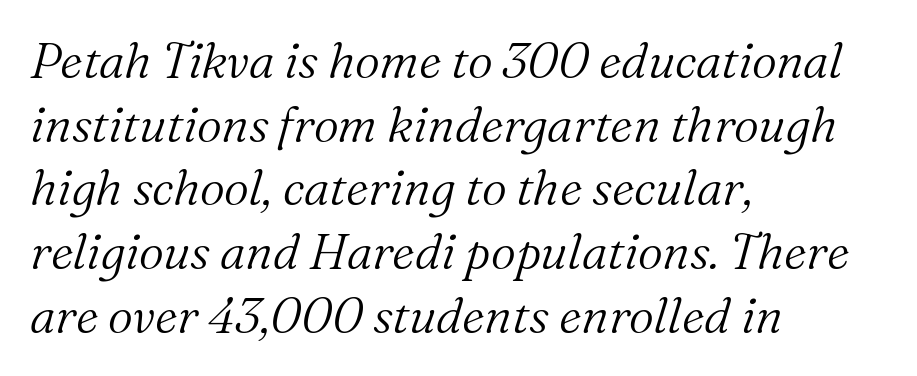
Q: Is the text bold? A: No.
Q: Is the text italic (slanted)? A: Yes, it leans right by about 16 degrees.
Q: Is the typeface a serif or a sans-serif typeface? A: Serif.
Q: Is the text underlined? A: No.
Q: How is the paragraph aligned? A: Left-aligned.
Q: Is the spacing between letters normal or unusually wide? A: Normal.
Q: Is the spacing between lines tight, normal or loose? A: Normal.
Q: Width (condensed, normal, or wide)? A: Normal.
Q: Stroke contrast? A: Medium.
Q: x-height? A: Medium.
Q: Monospaced? A: No.
